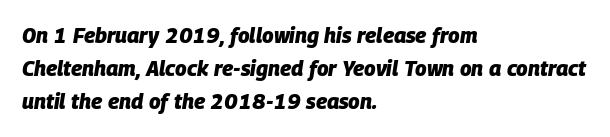
The image shows 21 px bold type, italic (leaning right); set left-aligned, normal line spacing (1.58x), normal letter spacing, not underlined.
